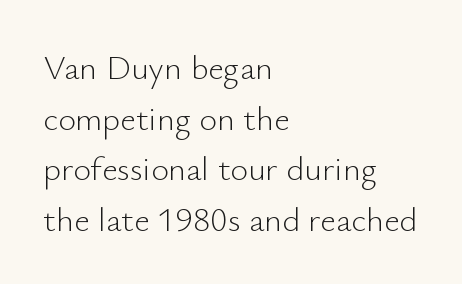
Q: Is the text bold? A: No.
Q: Is the text italic (slanted)? A: No, it is upright.
Q: Is the typeface a serif or a sans-serif typeface? A: Sans-serif.
Q: Is the text underlined? A: No.
Q: How is the paragraph aligned? A: Left-aligned.
Q: Is the spacing between letters normal or unusually wide? A: Normal.
Q: Is the spacing between lines tight, normal or loose? A: Normal.
Q: Width (condensed, normal, or wide)? A: Normal.
Q: Stroke contrast? A: Low.
Q: x-height? A: Small.
Q: Monospaced? A: No.
